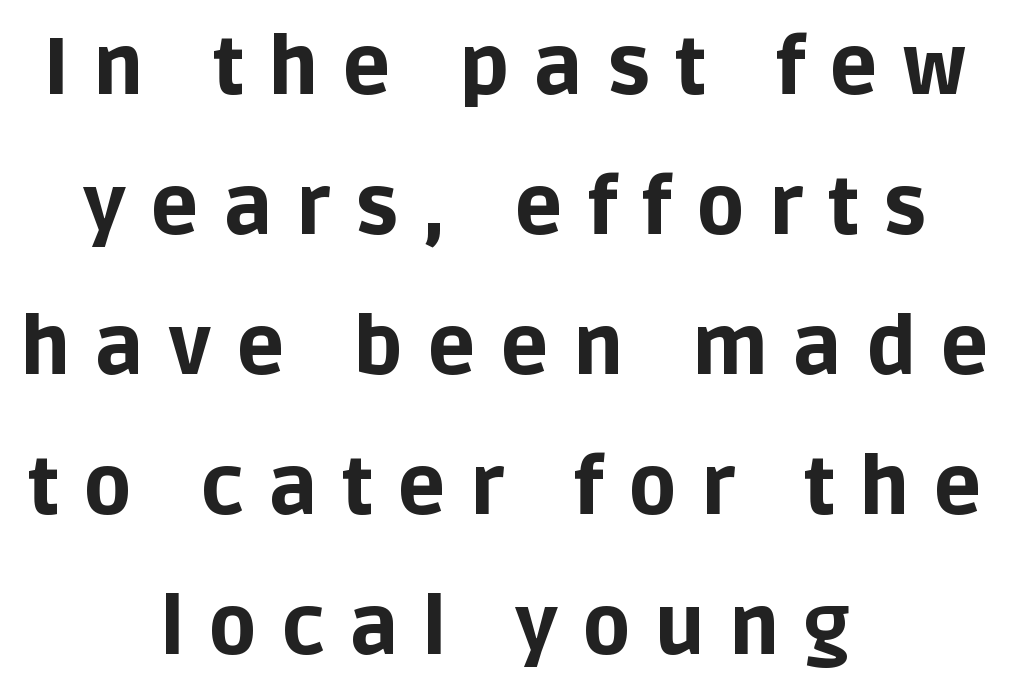
{"serif": "no", "italic": "no", "bold": "yes", "weight": "bold", "width": "normal", "stroke_contrast": "low", "x_height": "large", "monospaced": "no", "underline": "no", "align": "center", "line_spacing_ratio": 1.75, "letter_spacing": "wide", "letter_spacing_em": 0.3, "glyph_px": 80}
